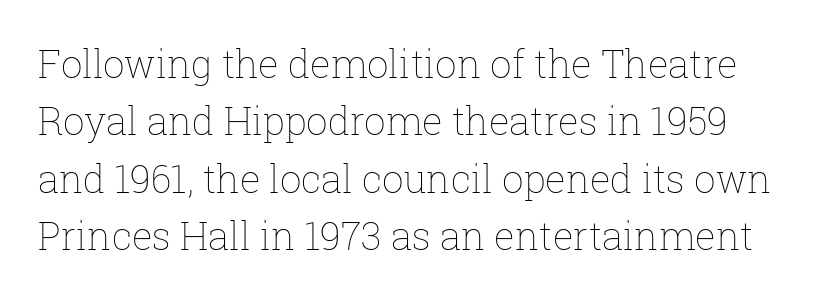
Q: Is the text bold? A: No.
Q: Is the text italic (slanted)? A: No, it is upright.
Q: Is the text underlined? A: No.
Q: Is the spacing between letters normal or unusually wide? A: Normal.
Q: Is the spacing between lines tight, normal or loose? A: Normal.
Q: Width (condensed, normal, or wide)? A: Normal.
Q: Stroke contrast? A: Low.
Q: x-height? A: Medium.
Q: Monospaced? A: No.
